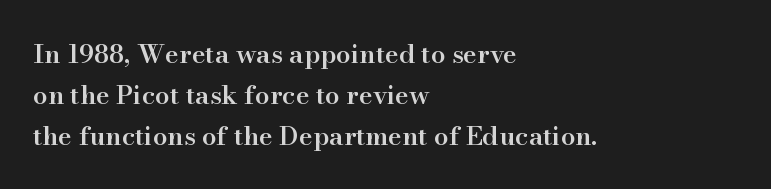
Caption: semibold face, moderately heavy strokes. Students, observe: this is what conventionally led text looks like. Quick note: not italic, upright. A bare baseline throughout the passage.
